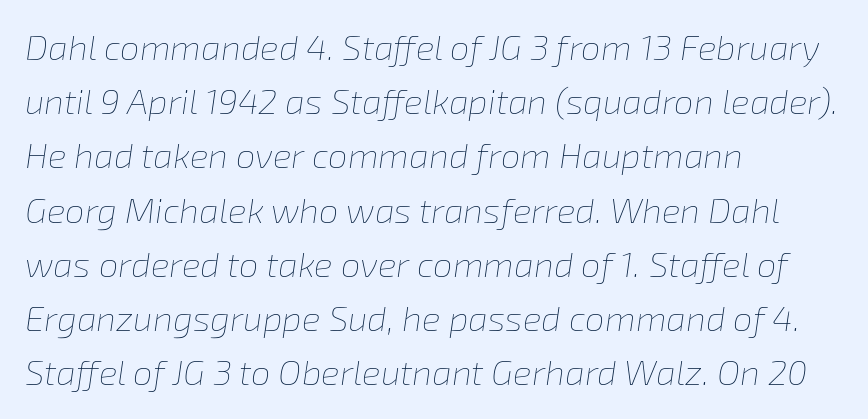
Line spacing here is normal. Is the letter spacing exaggerated? No — it looks like the ordinary default. Typeset ragged right — the left edge is the straight one. Think of a printed novel: that variable character pitch is what you see here. Honestly, there is no underline to notice here at all. The typesetting does not lean heavy: it is not bold.
